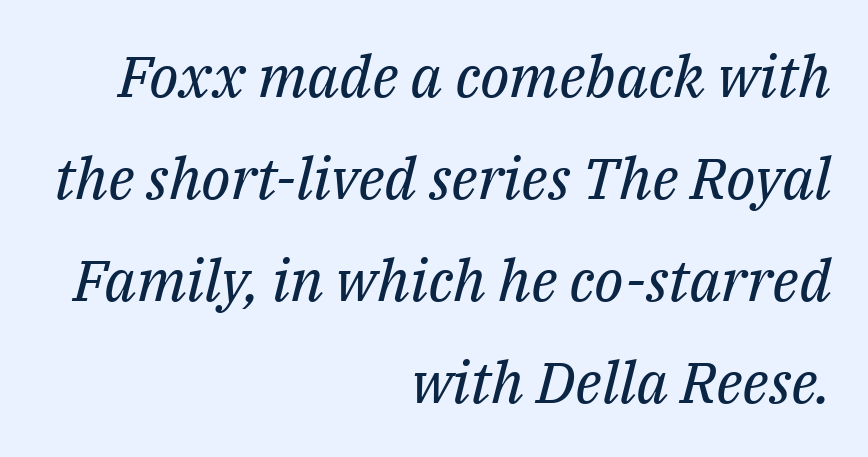
The image shows 58 px regular-weight serif type, italic (leaning right); set right-aligned, line spacing 1.76x, normal letter spacing, not underlined; medium stroke contrast and a medium x-height.
